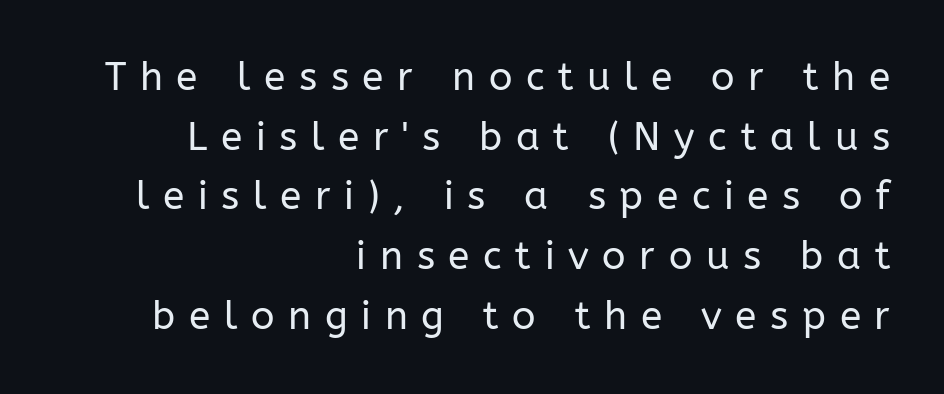
The face looks like a standard text weight, possibly lighter. Italic: no, the glyphs are upright roman. Beneath every word, the page is bare. Is there much room between lines? A standard amount, neither cramped nor airy. Alignment: flush right.
